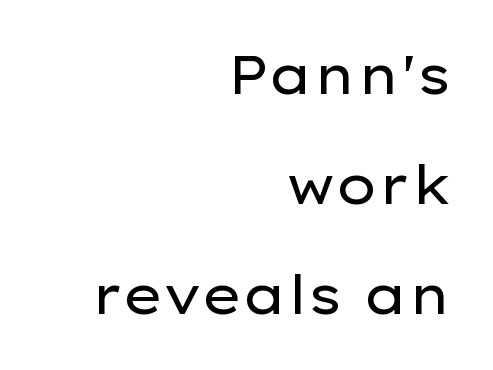
Q: Is the text bold? A: No.
Q: Is the text italic (slanted)? A: No, it is upright.
Q: Is the typeface a serif or a sans-serif typeface? A: Sans-serif.
Q: Is the text underlined? A: No.
Q: How is the paragraph aligned? A: Right-aligned.
Q: Is the spacing between letters normal or unusually wide? A: Normal.
Q: Is the spacing between lines tight, normal or loose? A: Loose.
Q: Width (condensed, normal, or wide)? A: Wide.
Q: Stroke contrast? A: Low.
Q: x-height? A: Medium.
Q: Monospaced? A: No.
